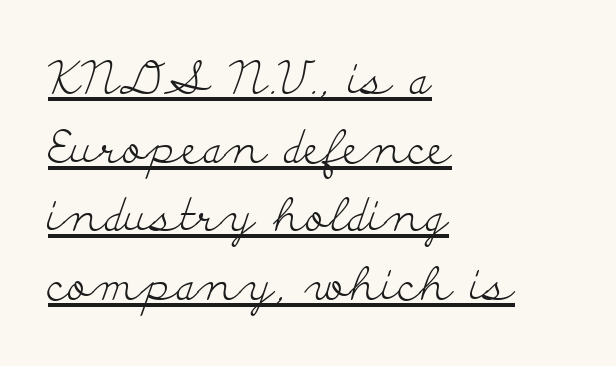
The rendering keeps characters at their native spacing. The rows are spaced the way most documents space them. The lettering is marked with a stroke running underneath it. These glyphs show unthickened strokes, regular width or finer. Character widths vary here, with narrow letters taking less room than wide ones.
